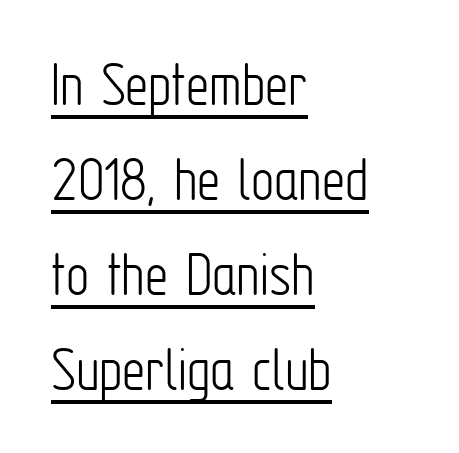
The rows are spaced the way most documents space them. This is sans-serif lettering, the kind often seen on screens and signage. In designer terms, the underline attribute is active on this setting. Is there any slant? The stems are plumb. Line starts are locked; line ends wander.
